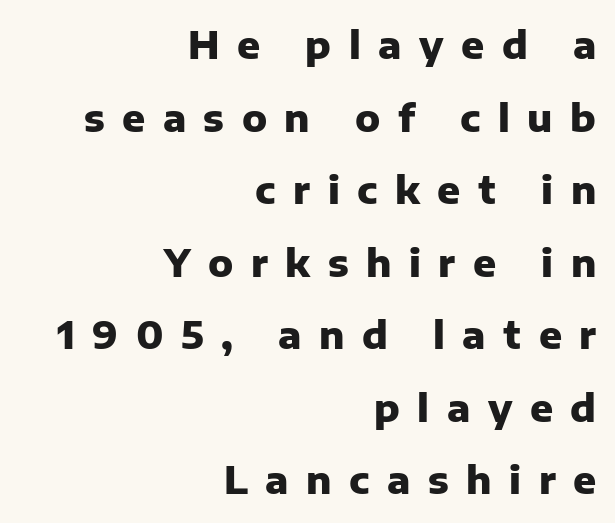
Type style note: lacks serifs. You could only call the tracking loose — the letters float apart. The passage shown is not underscored anywhere. The text block is weighted toward the right margin, trailing off unevenly leftward. These lines carry a lot of weight — the face is fully bold.
